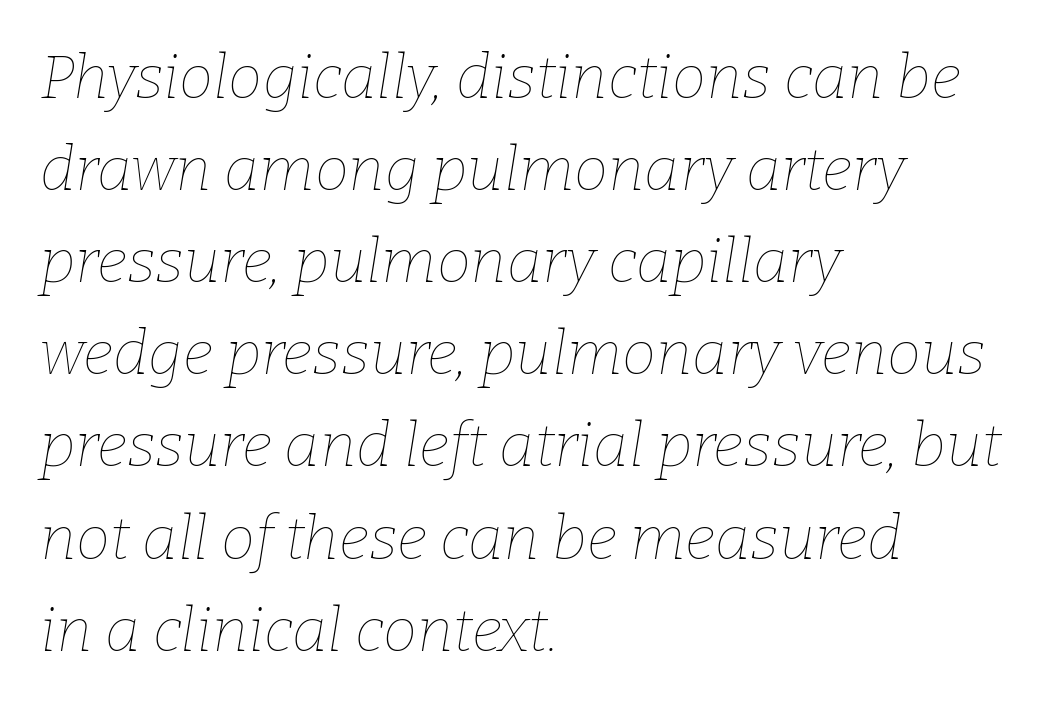
The image shows 61 px thin type, italic (leaning right); set left-aligned, normal line spacing (1.51x), normal letter spacing, not underlined; low stroke contrast and a medium x-height.
